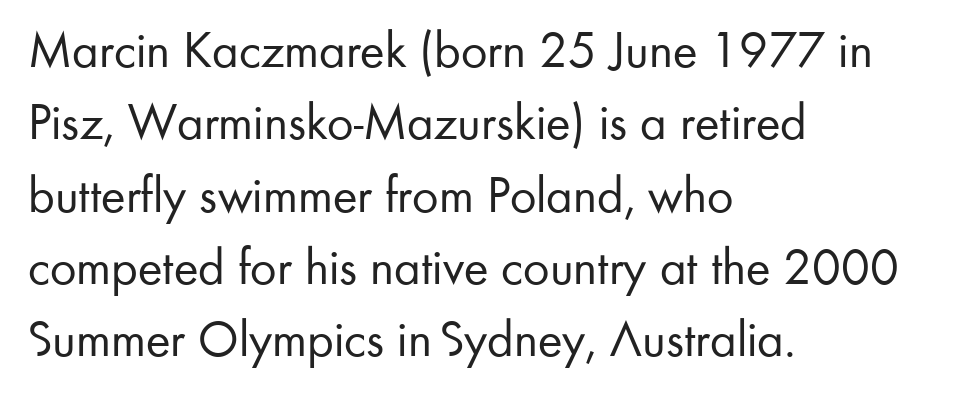
The characters display no serif detailing; their extremities are plain. Ink coverage per letter is moderate at most. Rule under the text: the space is simply empty. Each letter keeps its own natural width here, so spacing adapts to shape. Notice how the passage keeps a crisp vertical edge on the left only. Spacing between characters is what you'd get straight out of the box.
